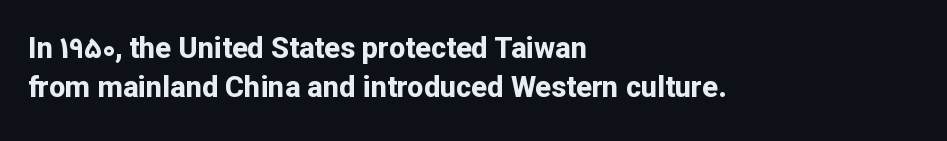
The designer left line spacing at the default. Letters rest on an invisible, unmarked baseline. The compositor pushed each line to the left boundary. The type sits square on the baseline with zero lean. No feet cap the strokes, marking this as sans-serif type.
